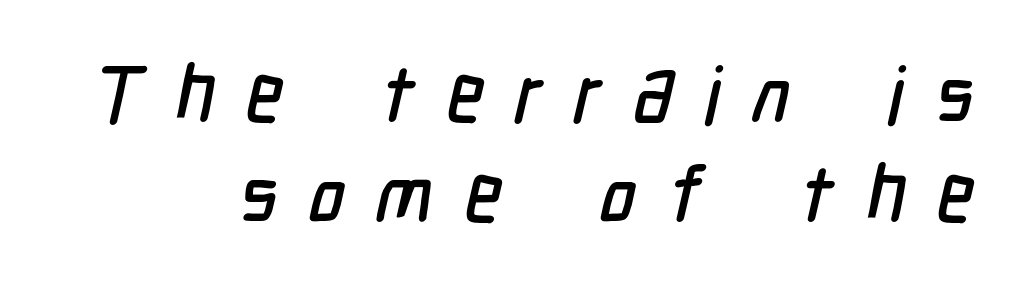
The face used here is proportionally spaced, like ordinary book or web type. These lines are set flush right with a ragged left edge. Examine the stroke ends and you'll find no serifs. Observe the wide spacing: letters keep a clear distance from each other. No word sits above an underline. In terms of leading, this rendering sits right in the middle.
